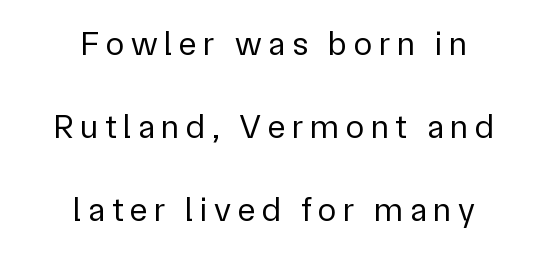
The image shows 34 px regular-weight sans-serif type, upright; set centered, loose line spacing (2.44x), not underlined; low stroke contrast and a medium x-height.
